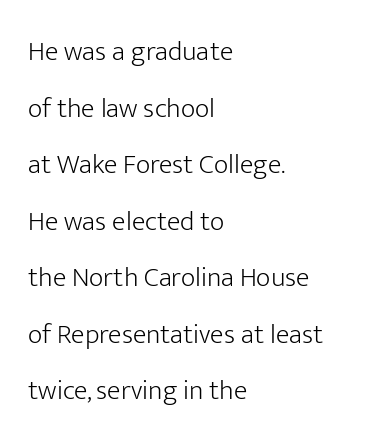
The image shows 28 px light sans-serif type, upright; set left-aligned, loose line spacing (2.02x), normal letter spacing, not underlined; low stroke contrast and a medium x-height.
